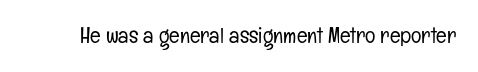
Q: Is the text bold? A: No.
Q: Is the text italic (slanted)? A: No, it is upright.
Q: Is the text underlined? A: No.
Q: Is the spacing between letters normal or unusually wide? A: Normal.
